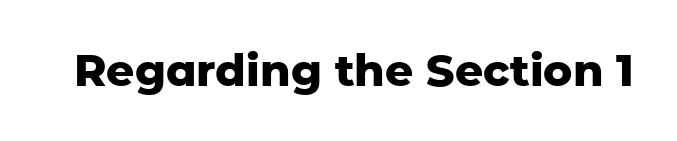
Do the letters lean? They stand straight. The gap between lines stays unmarked. Look at the stroke-to-counter ratio: heavy, a bold. This is sans-serif lettering, the kind often seen on screens and signage. The horizontal fit of the characters is conventional and even. A typesetter would call this proportional, since set widths differ per character.
